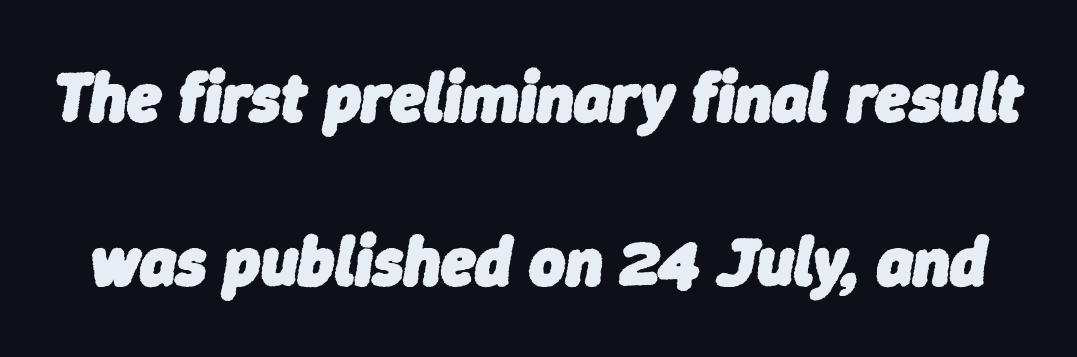
Q: Is the text bold? A: Yes.
Q: Is the text italic (slanted)? A: Yes, it leans right by about 9 degrees.
Q: Is the text underlined? A: No.
Q: Is the spacing between letters normal or unusually wide? A: Normal.
Q: Is the spacing between lines tight, normal or loose? A: Loose.
Q: Width (condensed, normal, or wide)? A: Normal.
Q: Stroke contrast? A: Low.
Q: x-height? A: Medium.
Q: Monospaced? A: No.
